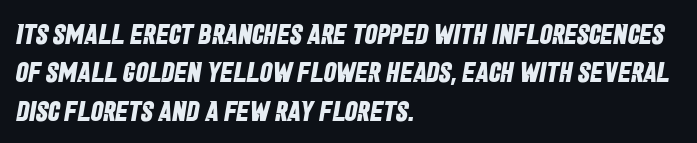
The image shows 28 px bold, condensed sans-serif type; set left-aligned, normal line spacing (1.37x), normal letter spacing, not underlined; low stroke contrast and a large x-height.
